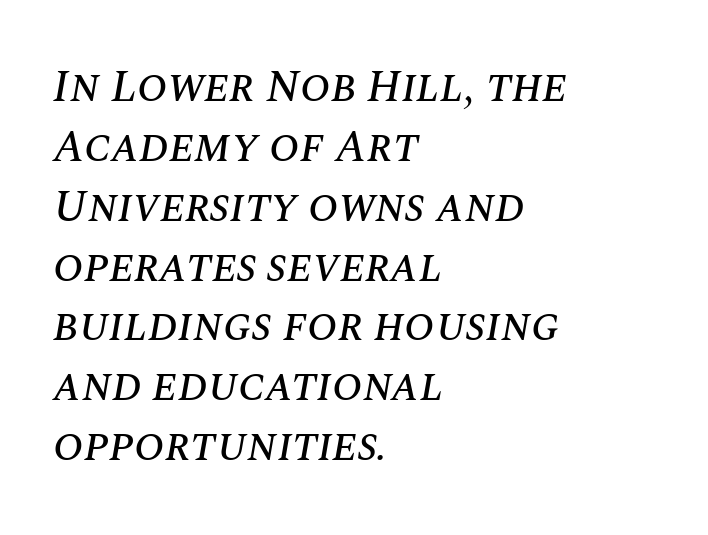
The image shows 45 px text type, italic (leaning right); set left-aligned, normal line spacing (1.33x), normal letter spacing, not underlined; medium stroke contrast and a large x-height.
